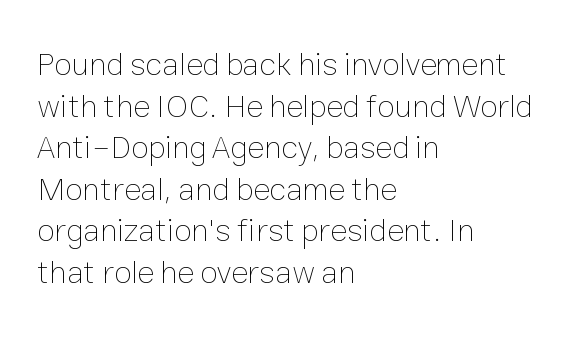
{"italic": "no", "bold": "no", "weight": "thin", "width": "normal", "stroke_contrast": "low", "x_height": "medium", "monospaced": "no", "underline": "no", "align": "left", "line_spacing": "normal", "line_spacing_ratio": 1.3, "letter_spacing": "normal", "letter_spacing_em": 0.0, "glyph_px": 32}
